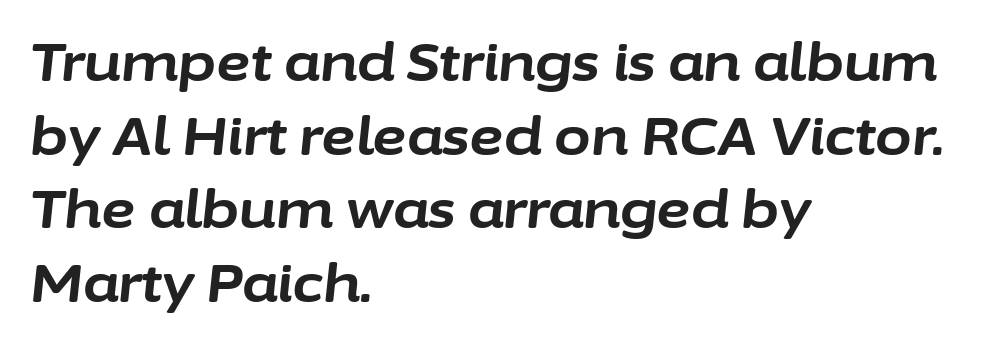
The passage shown leans; its letterforms are oblique. Regular leading. Thick stems and heavy bowls — unmistakably bold. One-word summary of the alignment: left. The area under the type is left untouched.
